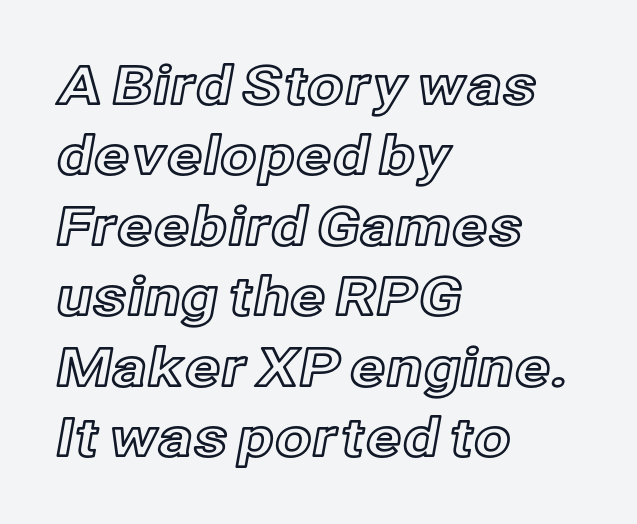
{"width": "normal", "x_height": "medium", "monospaced": "no", "underline": "no", "align": "left", "line_spacing": "normal", "line_spacing_ratio": 1.33, "letter_spacing": "normal", "letter_spacing_em": 0.0, "glyph_px": 53}
